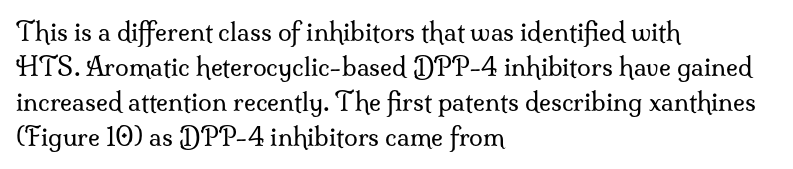
Nobody drew a line under any word here. The passage is arranged the way most books set body copy — flush left. Is the stroke heavy? The answer is a plain regular-or-lighter. Nobody touched the tracking dial on this one. A roman cut, with each character standing at attention. The space between consecutive lines is moderate.
